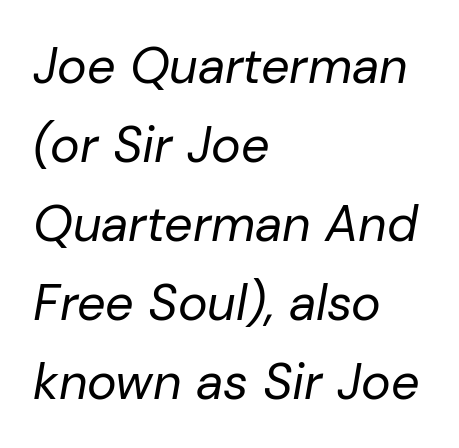
Q: Is the text bold? A: No.
Q: Is the text italic (slanted)? A: Yes, it leans right by about 10 degrees.
Q: Is the text underlined? A: No.
Q: How is the paragraph aligned? A: Left-aligned.
Q: Is the spacing between letters normal or unusually wide? A: Normal.
Q: Is the spacing between lines tight, normal or loose? A: Normal.
Q: Width (condensed, normal, or wide)? A: Normal.
Q: Stroke contrast? A: Low.
Q: x-height? A: Medium.
Q: Monospaced? A: No.
